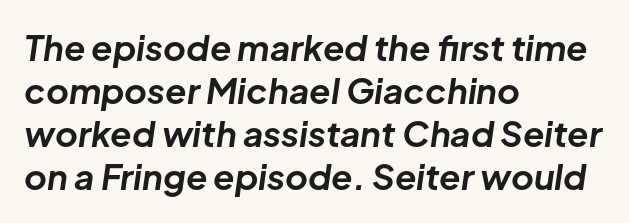
{"italic": "yes", "lean": "right", "slant_degrees": 8, "bold": "yes", "weight": "bold", "width": "normal", "stroke_contrast": "low", "x_height": "medium", "monospaced": "no", "underline": "no", "align": "left", "line_spacing_ratio": 1.23, "letter_spacing": "normal", "letter_spacing_em": 0.0, "glyph_px": 35}
